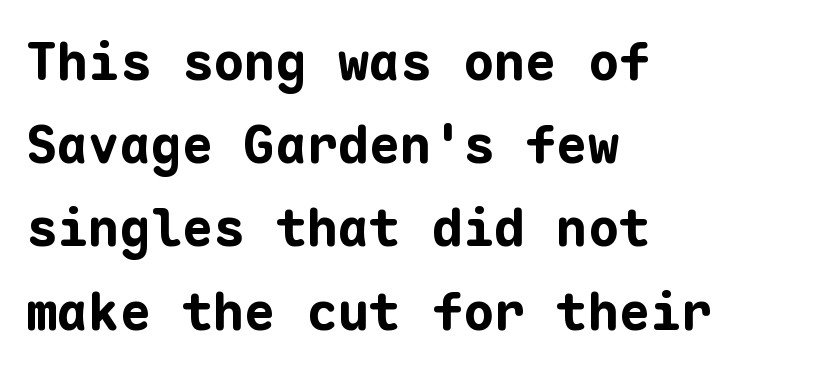
Q: Is the text bold? A: Yes.
Q: Is the text italic (slanted)? A: No, it is upright.
Q: Is the typeface a serif or a sans-serif typeface? A: Sans-serif.
Q: Is the text underlined? A: No.
Q: How is the paragraph aligned? A: Left-aligned.
Q: Is the spacing between letters normal or unusually wide? A: Normal.
Q: Is the spacing between lines tight, normal or loose? A: Normal.
Q: Width (condensed, normal, or wide)? A: Normal.
Q: Stroke contrast? A: Low.
Q: x-height? A: Medium.
Q: Monospaced? A: Yes.
